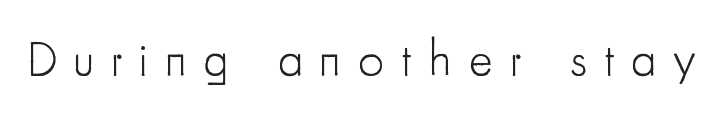
Q: Is the text bold? A: No.
Q: Is the text italic (slanted)? A: No, it is upright.
Q: Is the typeface a serif or a sans-serif typeface? A: Sans-serif.
Q: Is the text underlined? A: No.
Q: Is the spacing between letters normal or unusually wide? A: Unusually wide.
Q: Width (condensed, normal, or wide)? A: Condensed.
Q: Stroke contrast? A: Low.
Q: x-height? A: Small.
Q: Monospaced? A: No.
